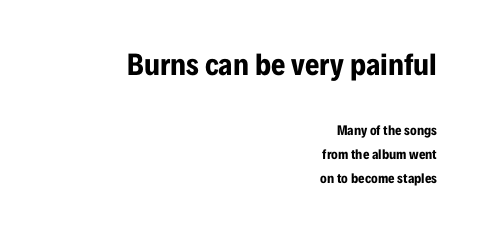
Q: Is the text bold? A: Yes.
Q: Is the text italic (slanted)? A: No, it is upright.
Q: Is the typeface a serif or a sans-serif typeface? A: Sans-serif.
Q: Is the text underlined? A: No.
Q: How is the paragraph aligned? A: Right-aligned.
Q: Is the spacing between letters normal or unusually wide? A: Normal.
Q: Is the spacing between lines tight, normal or loose? A: Normal.
Q: Which block of text is set in a larger size, the first (top) or the second (bottom)? A: The first (top) one.
Q: Width (condensed, normal, or wide)? A: Condensed.
Q: Stroke contrast? A: Low.
Q: x-height? A: Medium.
Q: Monospaced? A: No.
